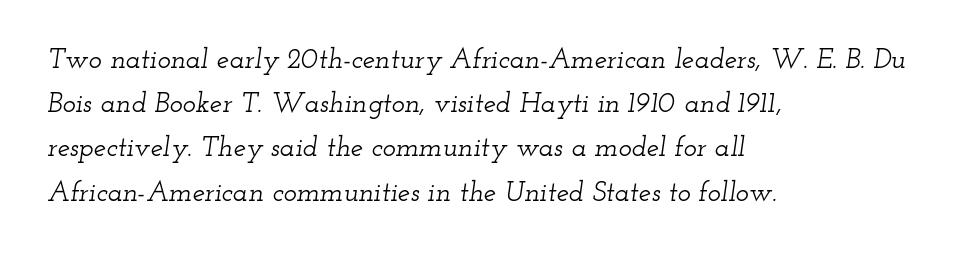
Q: Is the text italic (slanted)? A: Yes, it leans right by about 12 degrees.
Q: Is the typeface a serif or a sans-serif typeface? A: Serif.
Q: Is the text underlined? A: No.
Q: How is the paragraph aligned? A: Left-aligned.
Q: Is the spacing between letters normal or unusually wide? A: Normal.
Q: Is the spacing between lines tight, normal or loose? A: Normal.
Q: Width (condensed, normal, or wide)? A: Wide.
Q: Stroke contrast? A: Low.
Q: x-height? A: Small.
Q: Monospaced? A: No.
